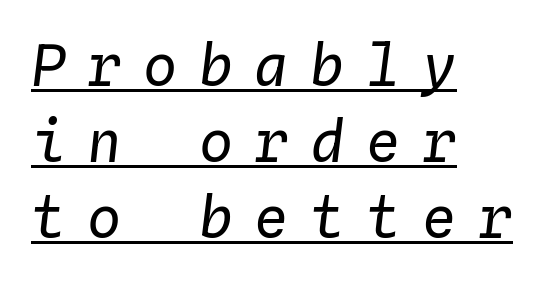
The image shows 57 px regular-weight type, italic (leaning right), monospaced; set left-aligned, normal line spacing (1.33x), unusually wide letter spacing (+0.38 em), underlined; low stroke contrast and a medium x-height.
